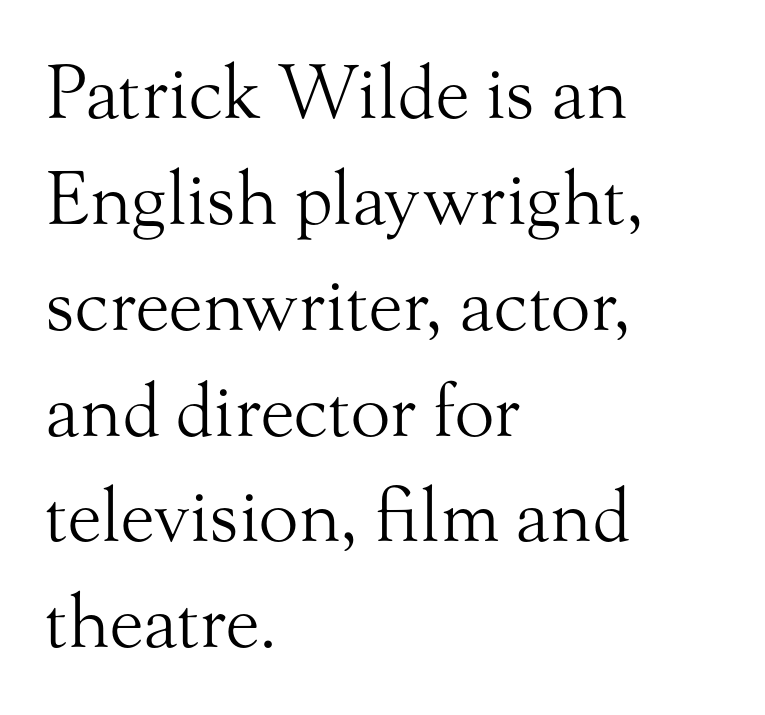
{"serif": "yes", "italic": "no", "bold": "no", "weight": "light", "width": "normal", "stroke_contrast": "medium", "x_height": "small", "monospaced": "no", "underline": "no", "align": "left", "line_spacing": "normal", "line_spacing_ratio": 1.45, "letter_spacing": "normal", "letter_spacing_em": 0.0, "glyph_px": 73}
